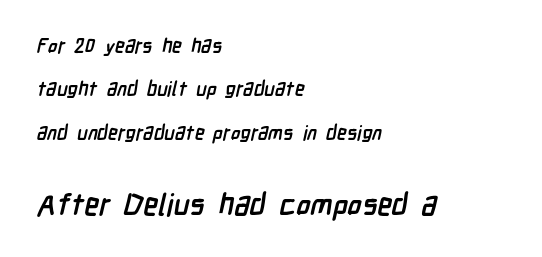
Q: Is the text bold? A: Yes.
Q: Is the typeface a serif or a sans-serif typeface? A: Sans-serif.
Q: Is the text underlined? A: No.
Q: How is the paragraph aligned? A: Left-aligned.
Q: Is the spacing between letters normal or unusually wide? A: Normal.
Q: Is the spacing between lines tight, normal or loose? A: Loose.
Q: Which block of text is set in a larger size, the first (top) or the second (bottom)? A: The second (bottom) one.
Q: Width (condensed, normal, or wide)? A: Condensed.
Q: Stroke contrast? A: Low.
Q: x-height? A: Medium.
Q: Monospaced? A: No.
